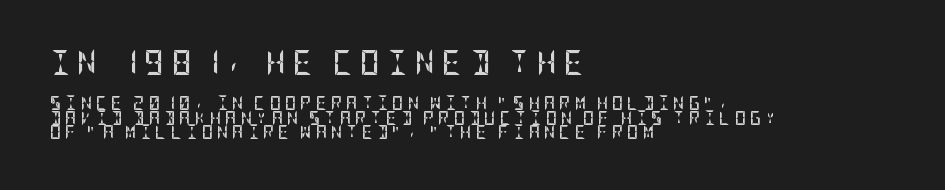
The image shows 25 px bold type, upright; set left-aligned, tight line spacing (1.04x), unusually wide letter spacing (+0.28 em), not underlined; the first (top) block is 1.79x larger.
